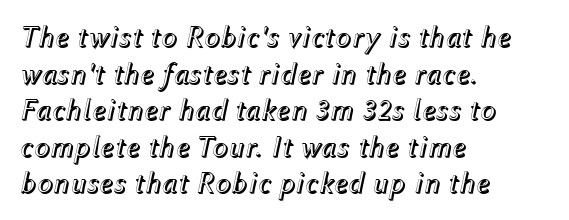
The letters advance in unequal steps, a hallmark of proportional type. Every row of glyphs begins at an identical x-position on the left. The letters sit at their default tracking, neither squeezed nor spread. This rendering features lettering with no underline. Does the lettering tilt? It does — this is italic.
